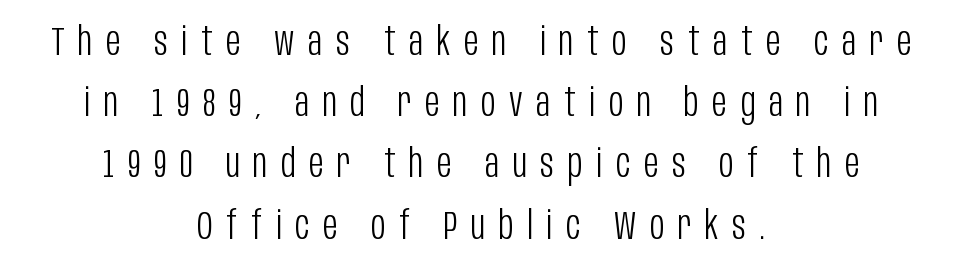
Q: Is the text bold? A: No.
Q: Is the text italic (slanted)? A: No, it is upright.
Q: Is the typeface a serif or a sans-serif typeface? A: Sans-serif.
Q: Is the text underlined? A: No.
Q: How is the paragraph aligned? A: Centered.
Q: Is the spacing between letters normal or unusually wide? A: Unusually wide.
Q: Is the spacing between lines tight, normal or loose? A: Normal.
Q: Width (condensed, normal, or wide)? A: Condensed.
Q: Stroke contrast? A: Low.
Q: x-height? A: Large.
Q: Monospaced? A: No.
